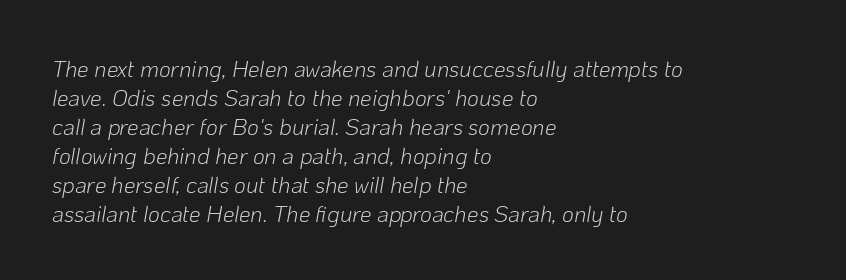
The gaps between neighbouring characters are ordinary and unremarkable. Just letters on the line, the space beneath them empty. The passage is arranged the way most books set body copy — flush left. Italic: yes, the glyphs are oblique. The weight would be labelled regular, book, light, or lighter still.
